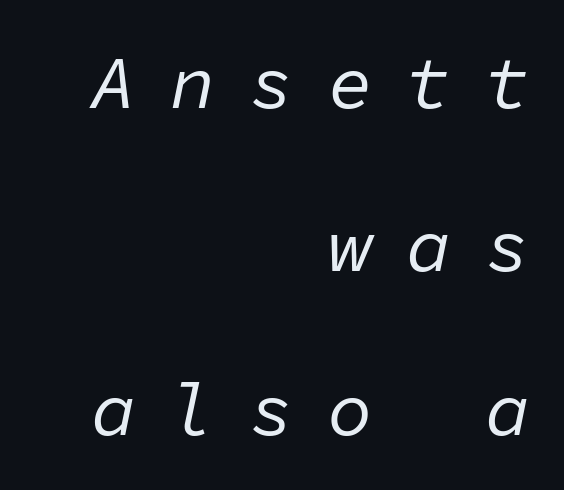
The image shows 75 px regular-weight type, italic (leaning right), monospaced; set right-aligned, loose line spacing (2.18x), unusually wide letter spacing (+0.45 em), not underlined; low stroke contrast and a medium x-height.
